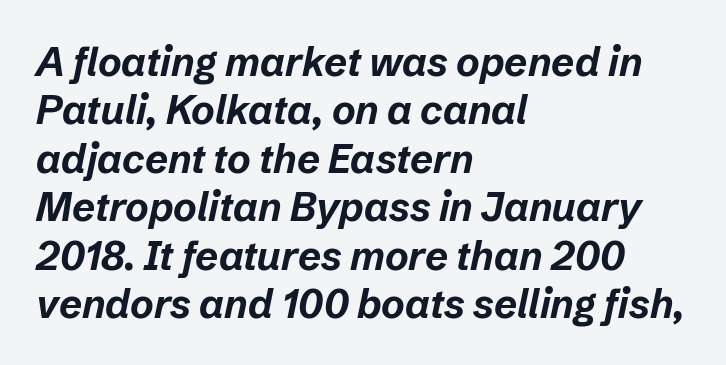
The image shows 40 px bold type, italic (leaning right); set left-aligned, line spacing 1.21x, normal letter spacing, not underlined; low stroke contrast and a medium x-height.
